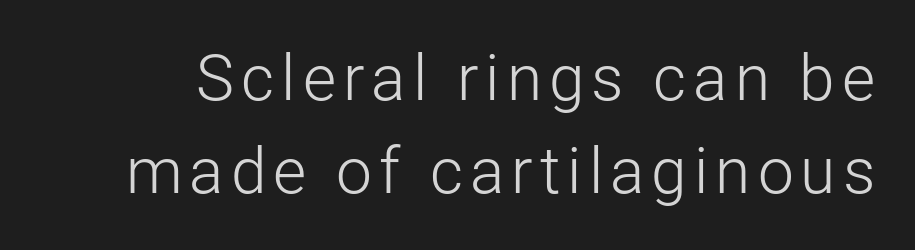
The image shows 64 px light sans-serif type, upright; set normal line spacing (1.46x), not underlined; low stroke contrast and a medium x-height.
